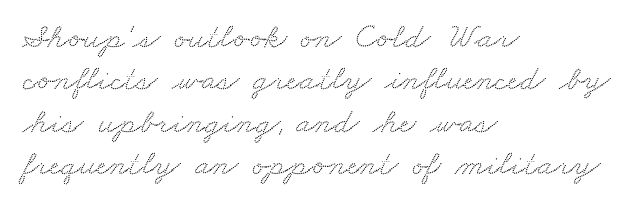
{"serif": "yes", "width": "wide", "stroke_contrast": "medium", "x_height": "small", "monospaced": "no", "underline": "no", "align": "left", "line_spacing_ratio": 1.21, "letter_spacing": "normal", "letter_spacing_em": 0.0, "glyph_px": 35}
